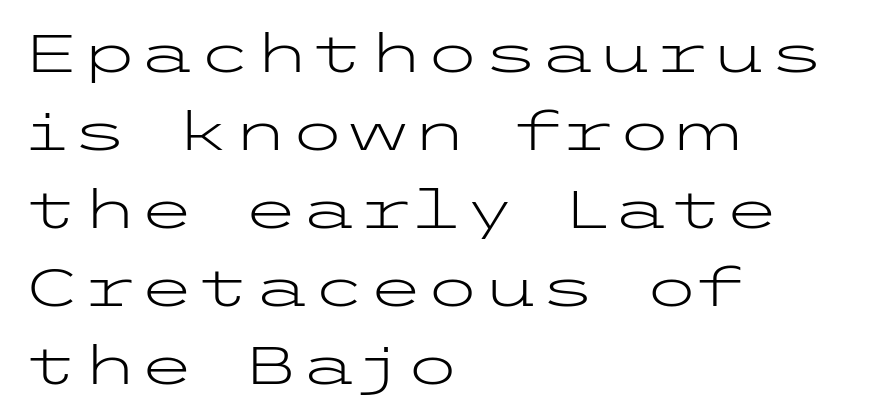
Posture: vertical. Observe the absence of serifs on each vertical stroke in this sample. Summary of vertical rhythm: regular, with standard interline spacing. Compared with typical body copy, the letter spacing here is the same.
